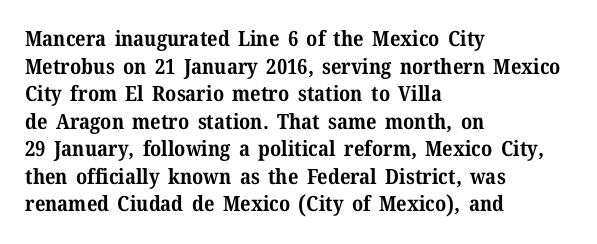
Normally led — the rows are evenly, conventionally spaced. Caption: standard tracking, unaltered. Check the space under the baseline: it is left empty. This sample is left-justified, so line endings fall wherever the words run out. These lines were composed using upright roman letters.
